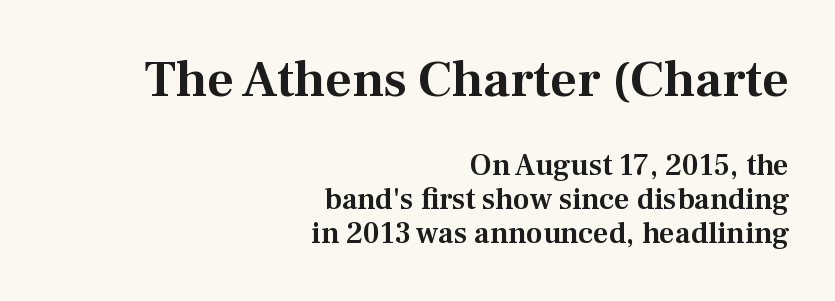
Old-style or modern, the face here clearly has serifs. The letterforms sit shoulder to shoulder at normal distance. One-word summary of the alignment: right. If you drew a line through each stem, it would be perfectly vertical. Large over small — that's the arrangement of the two blocks here.
